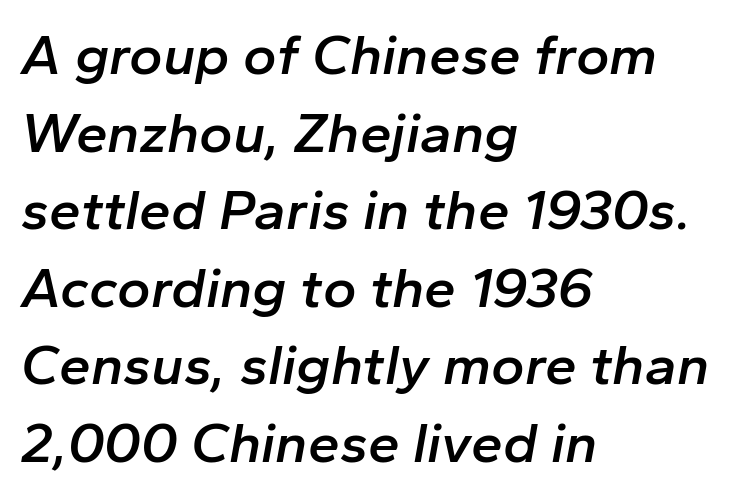
The image shows 57 px semibold type, italic (leaning right); set left-aligned, normal line spacing (1.36x), normal letter spacing, not underlined; low stroke contrast and a medium x-height.
